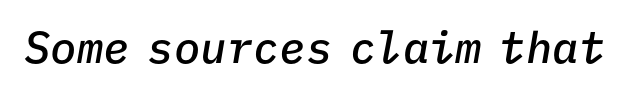
{"italic": "yes", "lean": "right", "slant_degrees": 9, "bold": "semi", "weight": "semibold", "width": "normal", "stroke_contrast": "low", "x_height": "medium", "monospaced": "yes", "underline": "no", "letter_spacing": "normal", "letter_spacing_em": 0.0, "glyph_px": 44}
